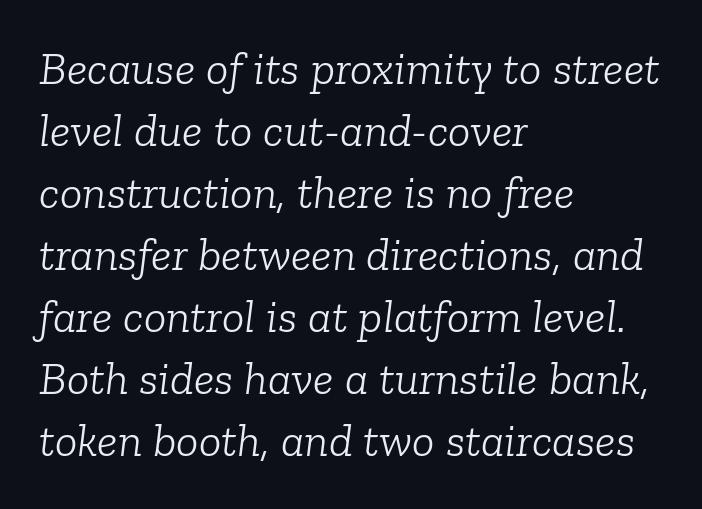
Do the characters align in a grid? No, the font is proportional. Spacing between characters is what you'd get straight out of the box. Left-aligned paragraph, ragged on the right. The letters are slanted; this is an italic face. The leading is moderate, giving the passage an even texture. Type without underlining.
